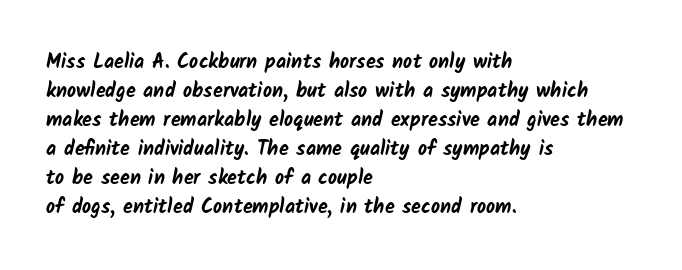
Q: Is the text bold? A: Yes.
Q: Is the text underlined? A: No.
Q: How is the paragraph aligned? A: Left-aligned.
Q: Is the spacing between letters normal or unusually wide? A: Normal.
Q: Is the spacing between lines tight, normal or loose? A: Normal.
